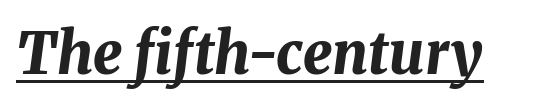
{"italic": "yes", "lean": "right", "slant_degrees": 8, "bold": "yes", "weight": "bold", "width": "normal", "stroke_contrast": "medium", "x_height": "medium", "monospaced": "no", "underline": "yes", "letter_spacing": "normal", "letter_spacing_em": 0.0, "glyph_px": 58}
